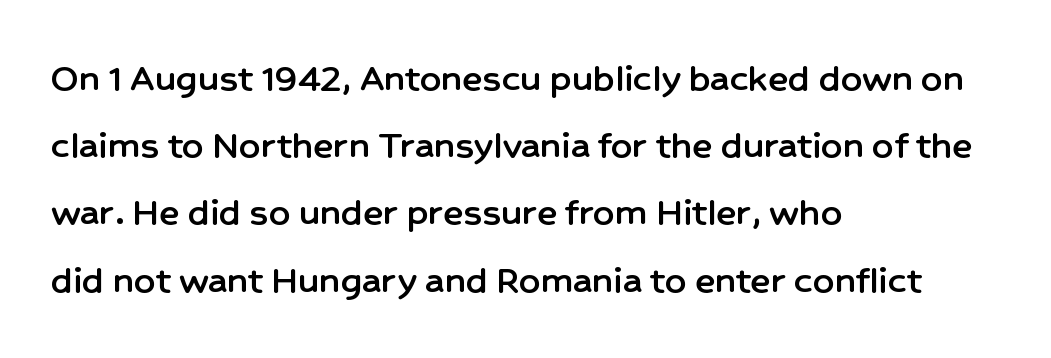
Q: Is the text italic (slanted)? A: No, it is upright.
Q: Is the typeface a serif or a sans-serif typeface? A: Sans-serif.
Q: Is the text underlined? A: No.
Q: How is the paragraph aligned? A: Left-aligned.
Q: Is the spacing between letters normal or unusually wide? A: Normal.
Q: Is the spacing between lines tight, normal or loose? A: Normal.
Q: Width (condensed, normal, or wide)? A: Normal.
Q: Stroke contrast? A: Low.
Q: x-height? A: Medium.
Q: Monospaced? A: No.
